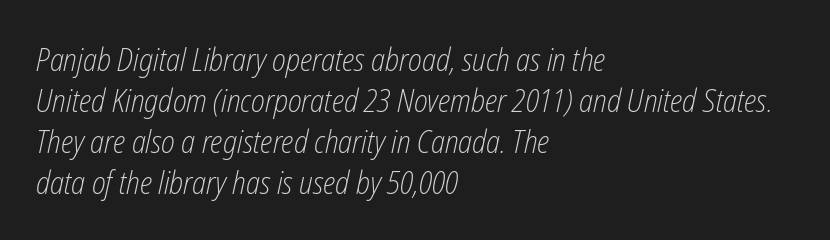
Q: Is the text bold? A: No.
Q: Is the text italic (slanted)? A: Yes, it leans right by about 12 degrees.
Q: Is the text underlined? A: No.
Q: How is the paragraph aligned? A: Left-aligned.
Q: Is the spacing between letters normal or unusually wide? A: Normal.
Q: Is the spacing between lines tight, normal or loose? A: Normal.
Q: Width (condensed, normal, or wide)? A: Condensed.
Q: Stroke contrast? A: Low.
Q: x-height? A: Medium.
Q: Monospaced? A: No.
